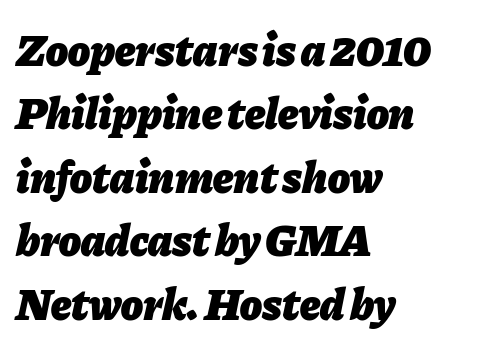
The strip under each line holds only bare page. Typeset ragged right — the left edge is the straight one. This block has exactly the height ordinary leading produces. Each letter keeps its own natural width here, so spacing adapts to shape. Strokes here are thick enough to call this a true bold. The letterforms sit shoulder to shoulder at normal distance.
